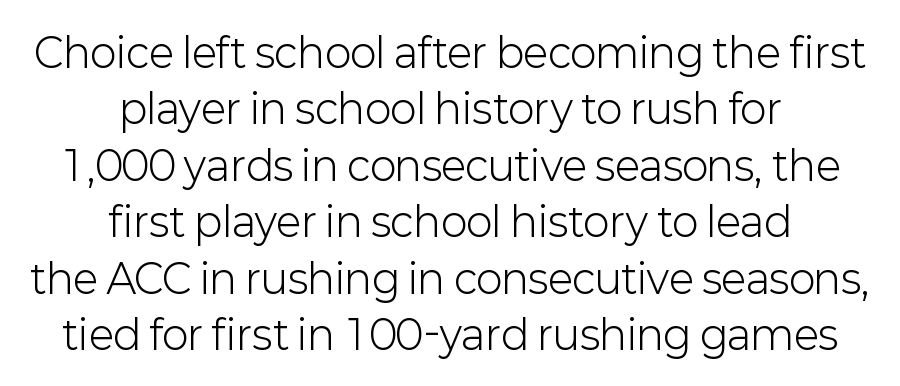
The image shows 40 px light sans-serif type, upright; set centered, normal line spacing (1.41x), normal letter spacing, not underlined; low stroke contrast and a medium x-height.
